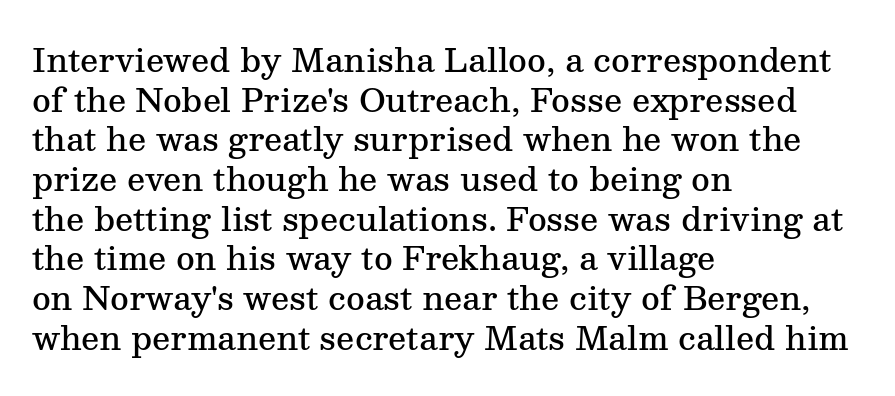
{"serif": "yes", "italic": "no", "bold": "semi", "weight": "semibold", "width": "normal", "stroke_contrast": "medium", "x_height": "medium", "monospaced": "no", "underline": "no", "align": "left", "line_spacing_ratio": 1.24, "letter_spacing": "normal", "letter_spacing_em": 0.0, "glyph_px": 32}
